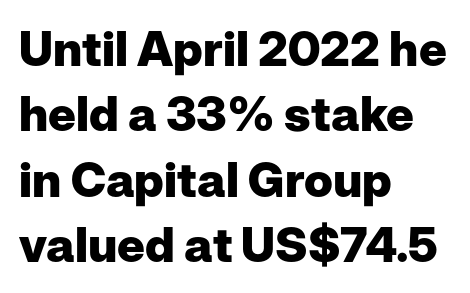
The horizontal fit of the characters is conventional and even. These words are printed bold, with thick strokes throughout. All the whitespace from short lines collects on the right. Look at the bottom of the vertical strokes: they stop flat, with no serifs. Each row of text sits above clean, open space. The lines sit at an ordinary, default distance from one another.
